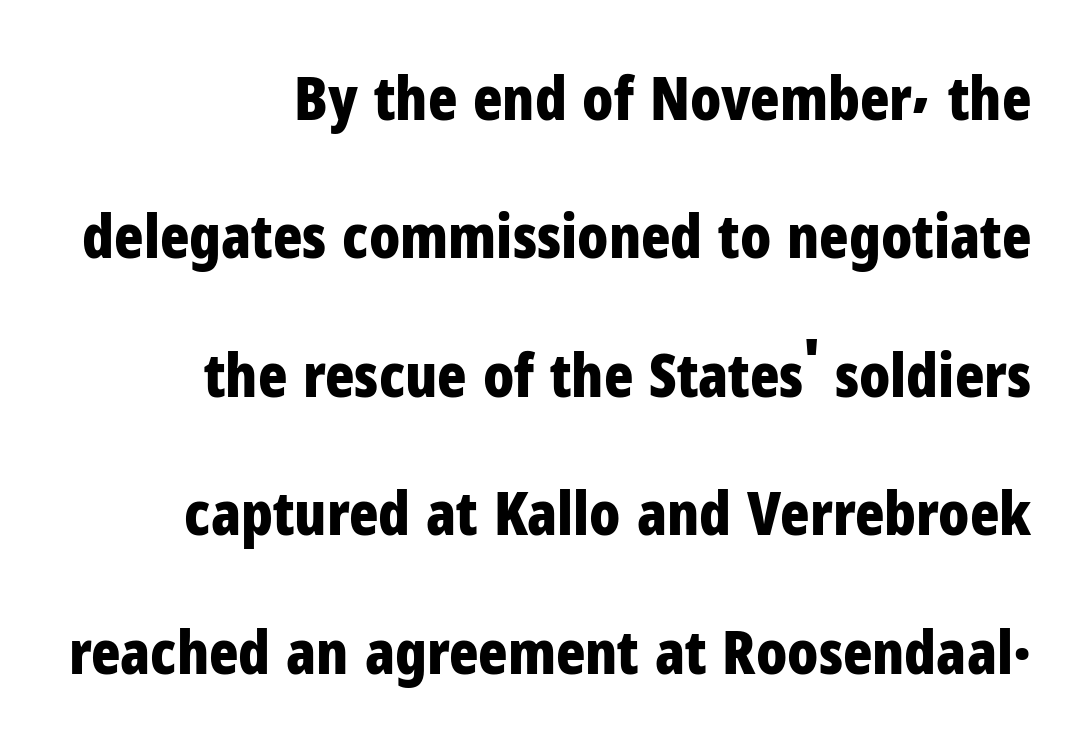
The image shows 61 px bold, condensed sans-serif type, upright; set right-aligned, loose line spacing (2.27x), normal letter spacing, not underlined; low stroke contrast and a medium x-height.
